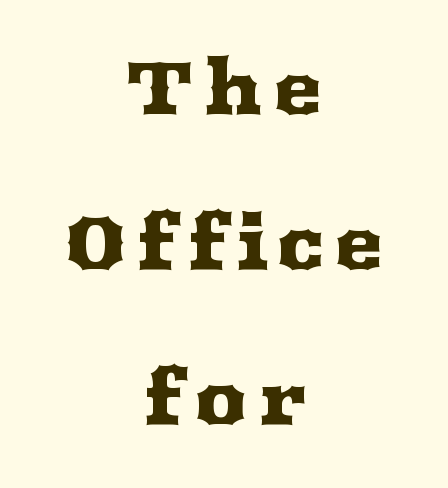
Q: Is the text italic (slanted)? A: No, it is upright.
Q: Is the typeface a serif or a sans-serif typeface? A: Serif.
Q: Is the text underlined? A: No.
Q: How is the paragraph aligned? A: Centered.
Q: Is the spacing between lines tight, normal or loose? A: Loose.
Q: Width (condensed, normal, or wide)? A: Wide.
Q: Stroke contrast? A: Medium.
Q: x-height? A: Medium.
Q: Monospaced? A: No.
